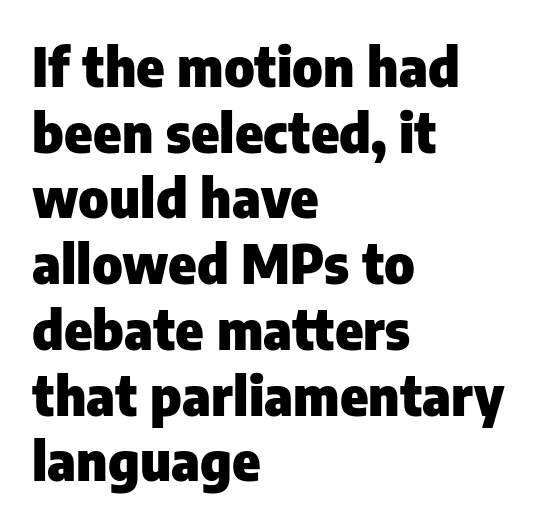
Q: Is the text bold? A: Yes.
Q: Is the text italic (slanted)? A: No, it is upright.
Q: Is the typeface a serif or a sans-serif typeface? A: Sans-serif.
Q: Is the text underlined? A: No.
Q: How is the paragraph aligned? A: Left-aligned.
Q: Is the spacing between letters normal or unusually wide? A: Normal.
Q: Width (condensed, normal, or wide)? A: Normal.
Q: Stroke contrast? A: Low.
Q: x-height? A: Medium.
Q: Monospaced? A: No.
